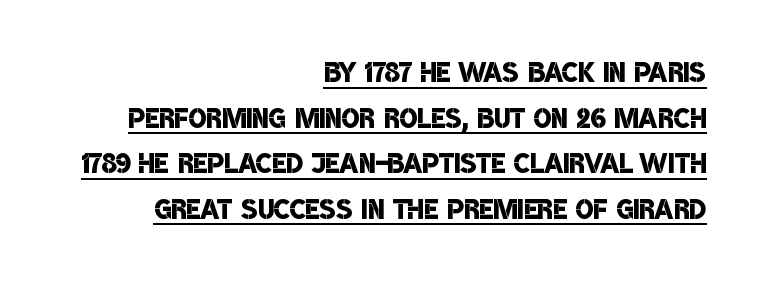
{"serif": "no", "bold": "semi", "weight": "semibold", "width": "condensed", "stroke_contrast": "low", "x_height": "large", "monospaced": "no", "underline": "yes", "align": "right", "line_spacing_ratio": 1.2, "letter_spacing": "normal", "letter_spacing_em": 0.0, "glyph_px": 38}
